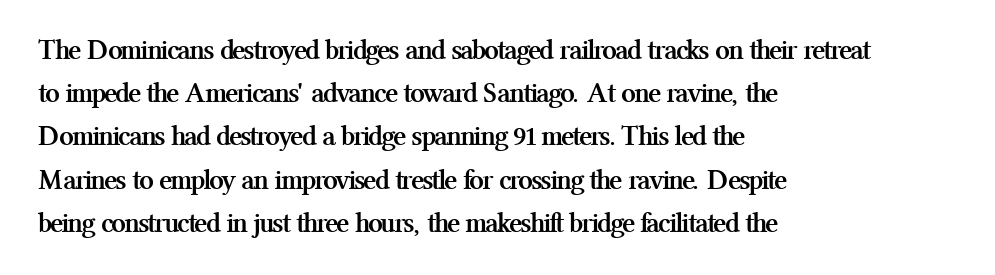
{"serif": "yes", "italic": "no", "bold": "yes", "weight": "semibold", "width": "normal", "stroke_contrast": "medium", "x_height": "medium", "monospaced": "no", "underline": "no", "align": "left", "line_spacing": "normal", "line_spacing_ratio": 1.49, "letter_spacing": "normal", "letter_spacing_em": 0.0, "glyph_px": 29}
